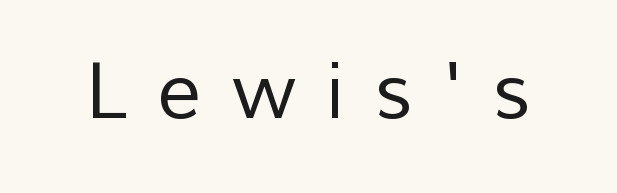
The image shows 78 px regular-weight sans-serif type; set unusually wide letter spacing (+0.38 em), not underlined; low stroke contrast and a medium x-height.
